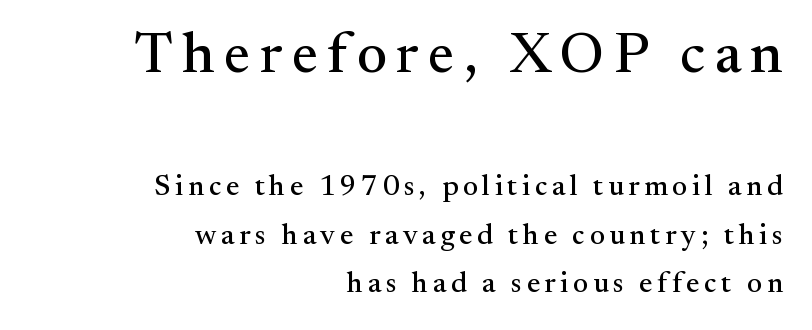
I'd call this a serif setting — the letters wear small feet. Reading top to bottom, the characters get smaller at the block break. Upright lettering throughout. Right-aligned paragraph, ragged on the left. Leading matches the norm, producing a regular column.
